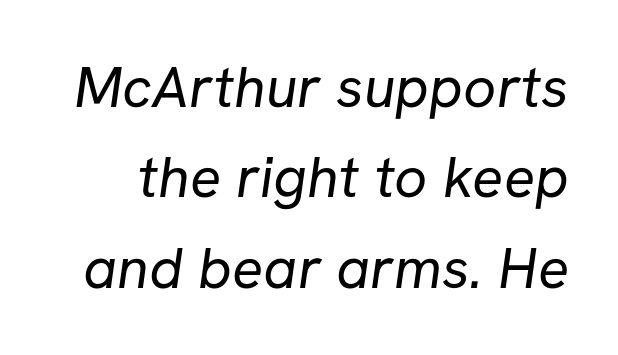
{"serif": "no", "bold": "no", "weight": "regular", "width": "normal", "stroke_contrast": "low", "x_height": "medium", "monospaced": "no", "underline": "no", "line_spacing": "normal", "line_spacing_ratio": 1.56, "letter_spacing": "normal", "letter_spacing_em": 0.0, "glyph_px": 58}
